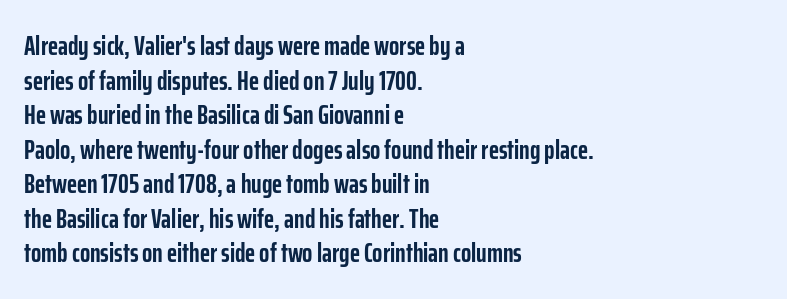
Compared with typical body copy, the letter spacing here is the same. The setting favours the left margin, as ordinary paragraphs usually do. Heft: maximum for text — a bold. Beneath every word, the page is bare. Successive baselines arrive at the customary interval. These lines were composed using upright roman letters.
